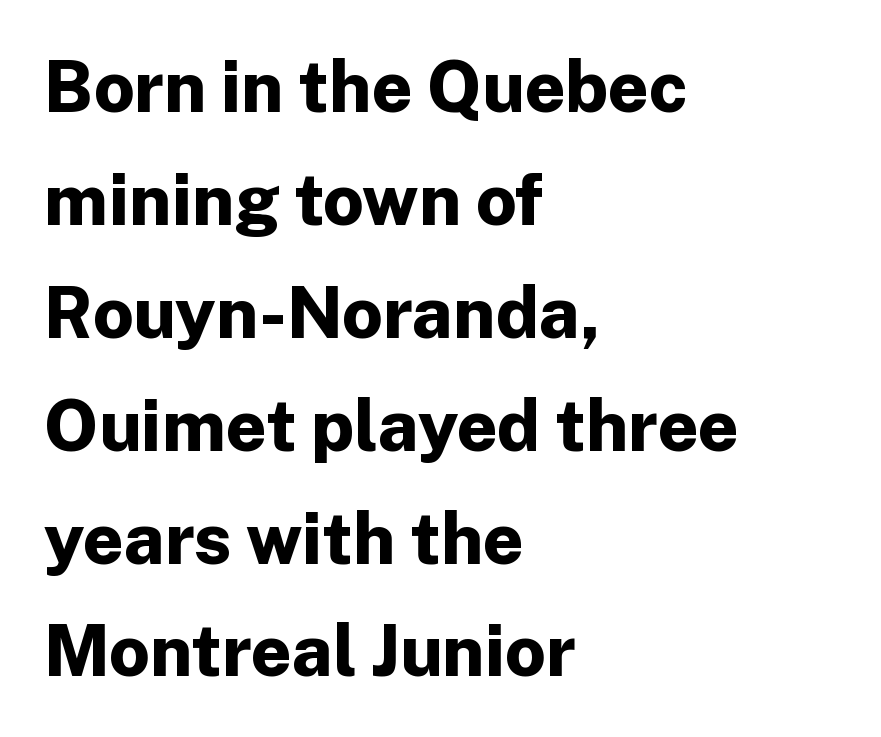
Q: Is the text bold? A: Yes.
Q: Is the text italic (slanted)? A: No, it is upright.
Q: Is the typeface a serif or a sans-serif typeface? A: Sans-serif.
Q: Is the text underlined? A: No.
Q: How is the paragraph aligned? A: Left-aligned.
Q: Is the spacing between letters normal or unusually wide? A: Normal.
Q: Is the spacing between lines tight, normal or loose? A: Normal.
Q: Width (condensed, normal, or wide)? A: Normal.
Q: Stroke contrast? A: Low.
Q: x-height? A: Medium.
Q: Monospaced? A: No.
